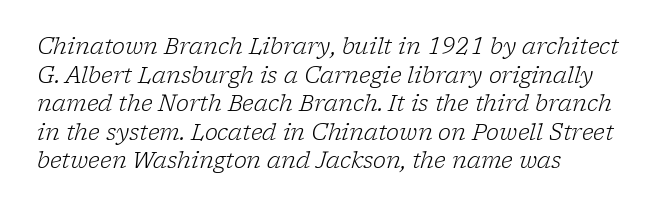
The image shows 22 px text type, italic (leaning right); set left-aligned, normal line spacing (1.3x), normal letter spacing, not underlined.
